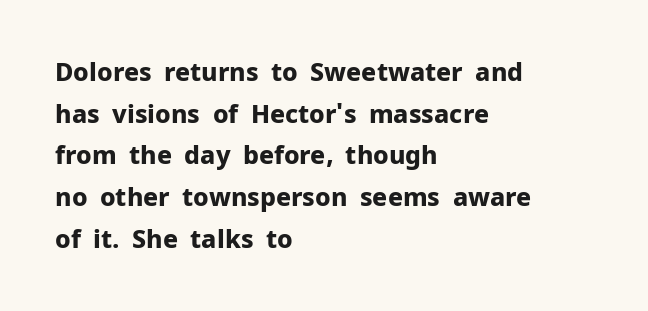
{"italic": "no", "bold": "yes", "underline": "no", "align": "left", "line_spacing": "normal", "line_spacing_ratio": 1.67, "letter_spacing": "normal", "letter_spacing_em": 0.0, "glyph_px": 25}
